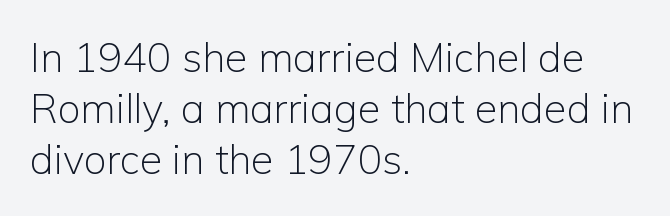
The image shows 41 px light sans-serif type, upright; set left-aligned, normal line spacing (1.25x), normal letter spacing, not underlined; low stroke contrast and a medium x-height.
